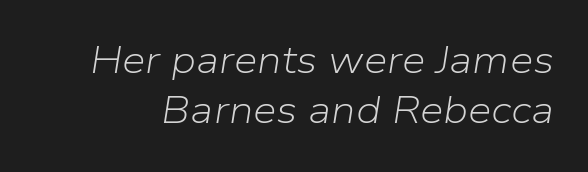
{"italic": "yes", "lean": "right", "slant_degrees": 9, "bold": "no", "weight": "light", "width": "normal", "stroke_contrast": "low", "x_height": "medium", "monospaced": "no", "underline": "no", "line_spacing": "normal", "line_spacing_ratio": 1.32, "letter_spacing": "normal", "letter_spacing_em": 0.0, "glyph_px": 38}
